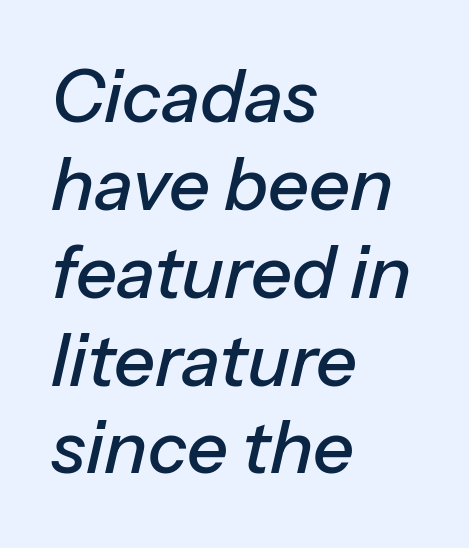
Q: Is the text italic (slanted)? A: Yes, it leans right by about 13 degrees.
Q: Is the text underlined? A: No.
Q: How is the paragraph aligned? A: Left-aligned.
Q: Is the spacing between letters normal or unusually wide? A: Normal.
Q: Width (condensed, normal, or wide)? A: Normal.
Q: Stroke contrast? A: Low.
Q: x-height? A: Medium.
Q: Monospaced? A: No.
